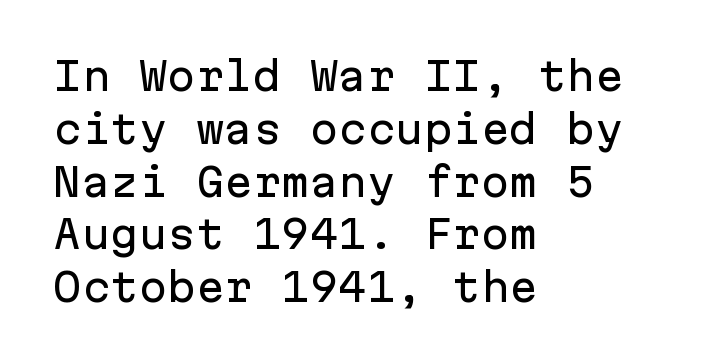
{"serif": "no", "italic": "no", "width": "normal", "stroke_contrast": "low", "x_height": "medium", "monospaced": "yes", "underline": "no", "align": "left", "line_spacing": "normal", "line_spacing_ratio": 1.39, "letter_spacing": "normal", "letter_spacing_em": 0.0, "glyph_px": 38}
